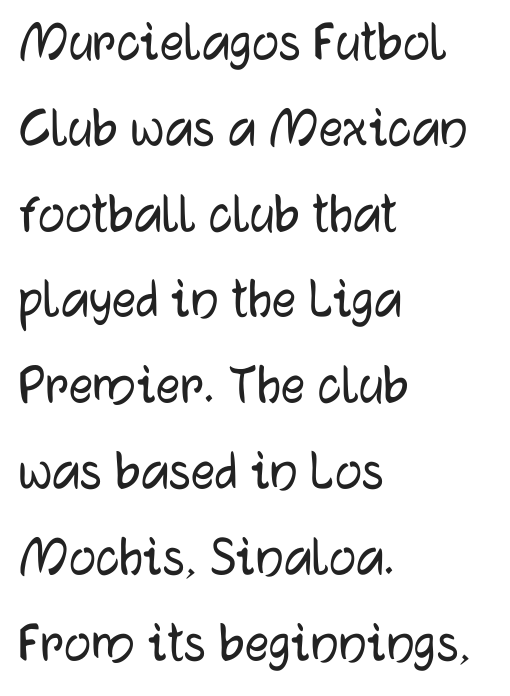
The designer left line spacing at the default. Is the letter spacing exaggerated? No — it looks like the ordinary default. Left-aligned paragraph, ragged on the right. Think of a printed novel: that variable character pitch is what you see here.
